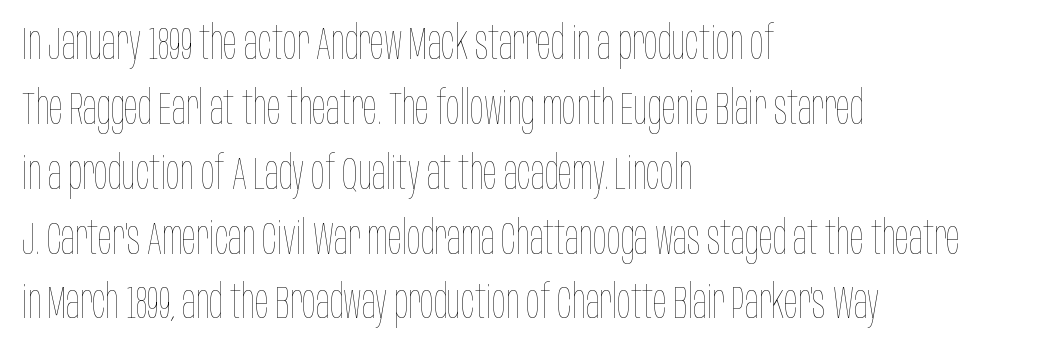
Q: Is the text bold? A: No.
Q: Is the text italic (slanted)? A: No, it is upright.
Q: Is the text underlined? A: No.
Q: How is the paragraph aligned? A: Left-aligned.
Q: Is the spacing between letters normal or unusually wide? A: Normal.
Q: Is the spacing between lines tight, normal or loose? A: Normal.
Q: Width (condensed, normal, or wide)? A: Condensed.
Q: Stroke contrast? A: Low.
Q: x-height? A: Large.
Q: Monospaced? A: No.
